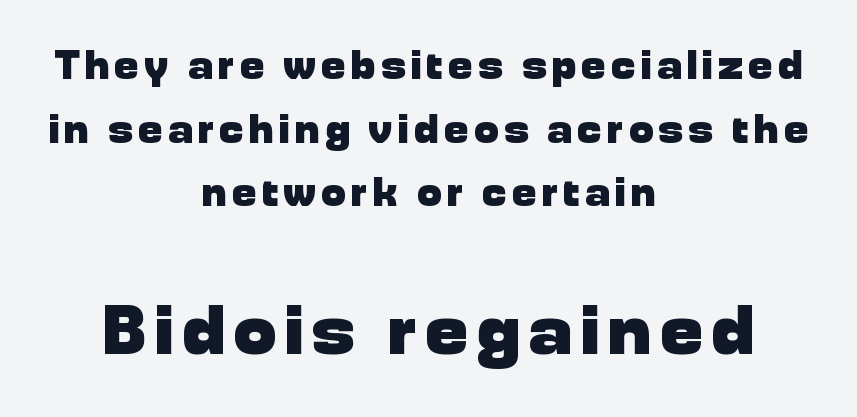
Is this a fixed-width face? No — the glyphs have proportional, varying widths. The lines in this sample share a center point and differ in where they start and stop. The type sits square on the baseline with zero lean. No word sits above an underline. Heft: maximum for text — a bold.
